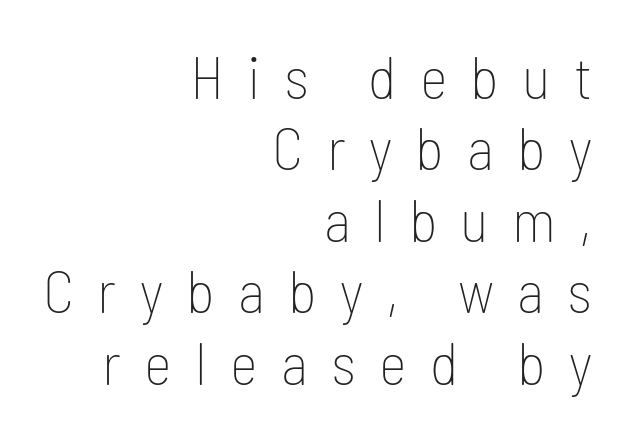
The image shows 60 px thin, condensed sans-serif type, upright; set right-aligned, line spacing 1.19x, unusually wide letter spacing (+0.39 em), not underlined; low stroke contrast and a medium x-height.
